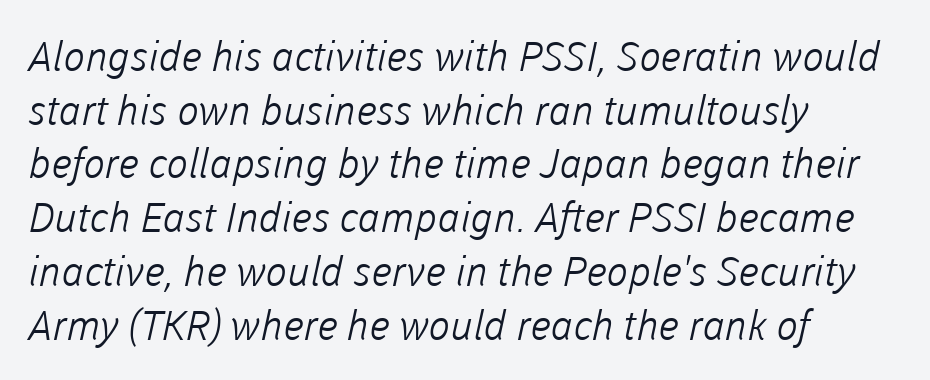
Q: Is the text bold? A: No.
Q: Is the typeface a serif or a sans-serif typeface? A: Sans-serif.
Q: Is the text underlined? A: No.
Q: How is the paragraph aligned? A: Left-aligned.
Q: Is the spacing between letters normal or unusually wide? A: Normal.
Q: Is the spacing between lines tight, normal or loose? A: Normal.
Q: Width (condensed, normal, or wide)? A: Normal.
Q: Stroke contrast? A: Low.
Q: x-height? A: Medium.
Q: Monospaced? A: No.
